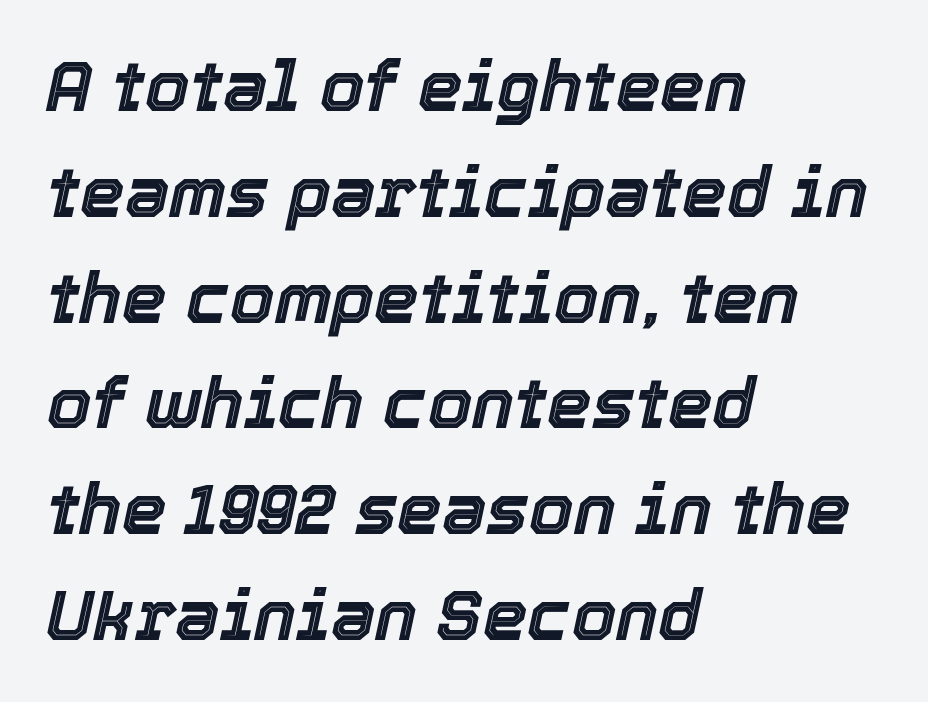
Q: Is the text italic (slanted)? A: Yes, it leans right by about 12 degrees.
Q: Is the text underlined? A: No.
Q: How is the paragraph aligned? A: Left-aligned.
Q: Is the spacing between letters normal or unusually wide? A: Normal.
Q: Is the spacing between lines tight, normal or loose? A: Normal.
Q: Width (condensed, normal, or wide)? A: Normal.
Q: x-height? A: Medium.
Q: Monospaced? A: No.
